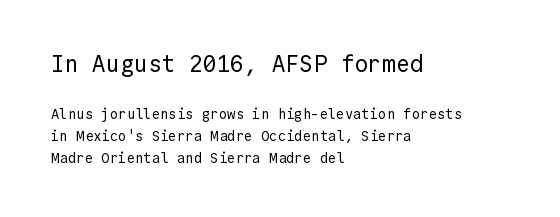
Leftover space on each line is placed entirely after the last word. Each stroke keeps to a modest, everyday thickness or less. The block sitting higher on the canvas is the one with enlarged characters. A typesetter would call this zero additional tracking.
